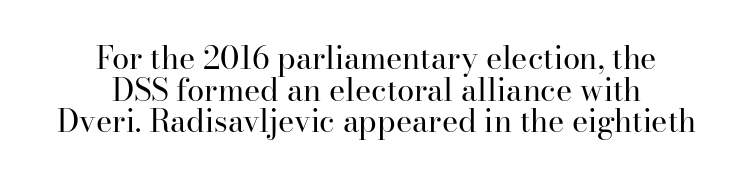
The designer went with a serif here, giving each stem small feet. This is the regular roman posture of the typeface. The letters sit at their default tracking, neither squeezed nor spread. Each line is balanced around a shared central axis. Compared with a typical body face, this is equally light or lighter still. Has an underline been added? It has not.
